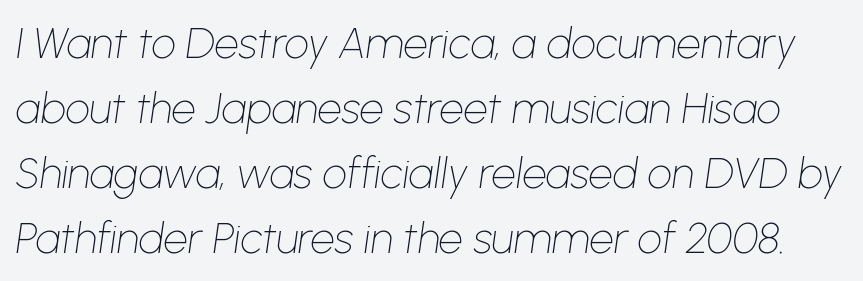
One glance says typical: line gaps are just what's usual. The weight would be labelled regular, book, light, or lighter still. Observe the lean: these are italic letterforms. The words here are not underlined.
